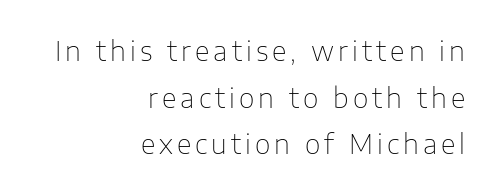
Q: Is the text bold? A: No.
Q: Is the text italic (slanted)? A: No, it is upright.
Q: Is the text underlined? A: No.
Q: How is the paragraph aligned? A: Right-aligned.
